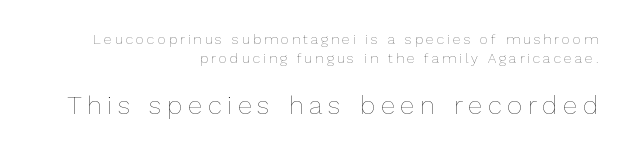
Heft: none added — not bold. Someone cranked the tracking dial way up on this one. Ordinary non-slanted type is in use. Alignment: flush right.
